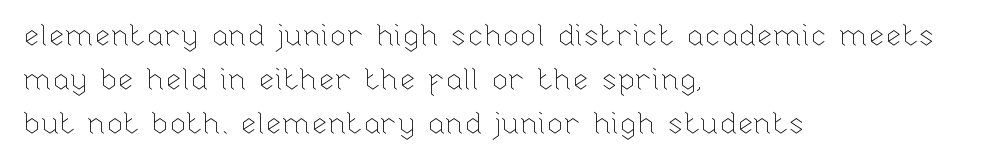
The image shows 30 px thin type, upright; set left-aligned, normal line spacing (1.46x), normal letter spacing, not underlined; low stroke contrast and a medium x-height.
